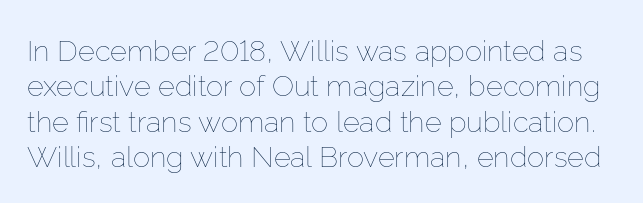
Q: Is the text bold? A: No.
Q: Is the text italic (slanted)? A: No, it is upright.
Q: Is the text underlined? A: No.
Q: Is the spacing between letters normal or unusually wide? A: Normal.
Q: Width (condensed, normal, or wide)? A: Normal.
Q: Stroke contrast? A: Low.
Q: x-height? A: Medium.
Q: Monospaced? A: No.
